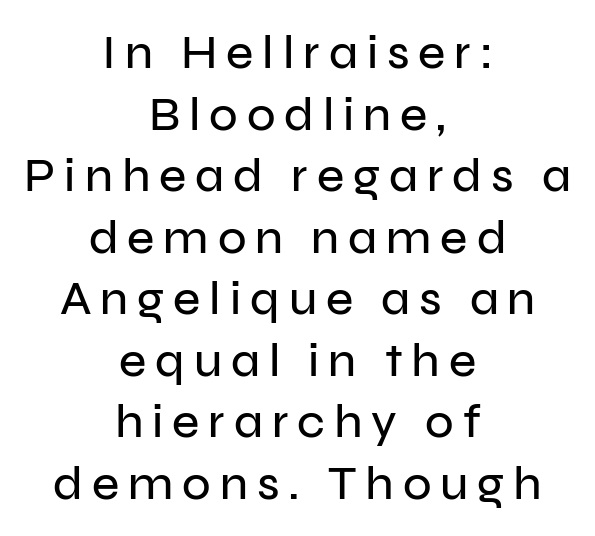
A typesetter would call this proportional, since set widths differ per character. This rendering features lettering with no underline. Quick note: interline space is typical. Casual observation: everything's sitting right in the middle. The type sits square on the baseline with zero lean. Nope, no serifs anywhere on these letters.
